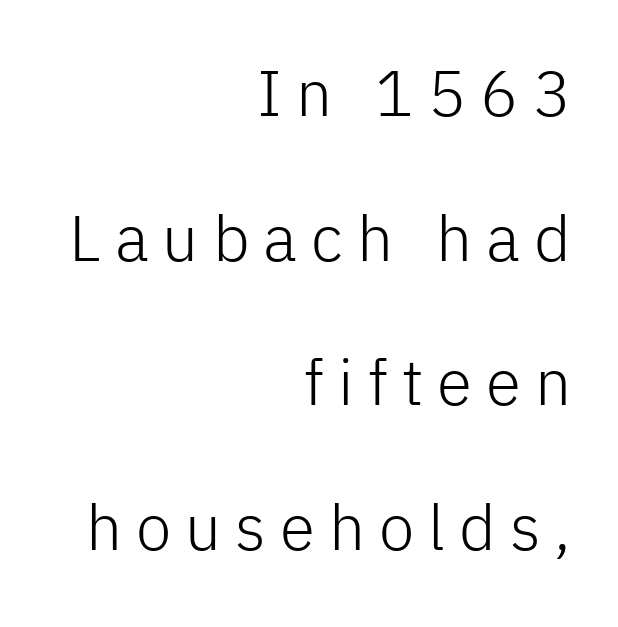
These lines are composed in type without serifs. Bare-footed words on every line. Do the characters align in a grid? No, the font is proportional. The space between consecutive lines is lavish. Summary of weight: not heavy and not bold. The setting favours the right margin, as signatures and pull-quotes sometimes do.
